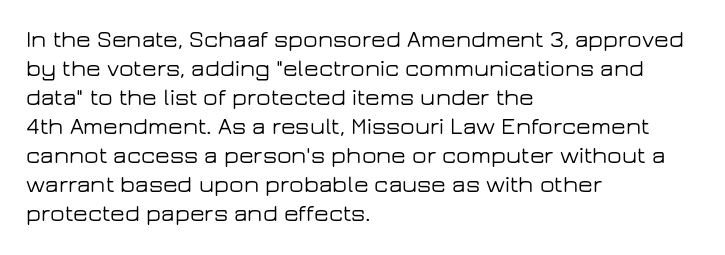
The area under the type is left untouched. Is the block centered? No — it sits flush against the left margin. Default kerning and tracking; the words read as compact shapes. Is there any slant? The stems are plumb.
